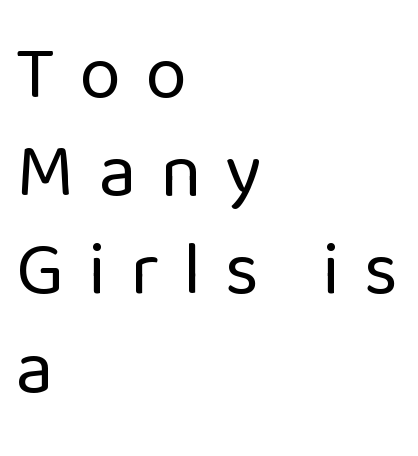
Look at the bottom of the vertical strokes: they stop flat, with no serifs. These lines are rendered in a variable-pitch font. There is plenty of visible air inserted between adjacent glyphs. The designer left line spacing at the default. The paragraph has a hard left edge and a soft right edge.
